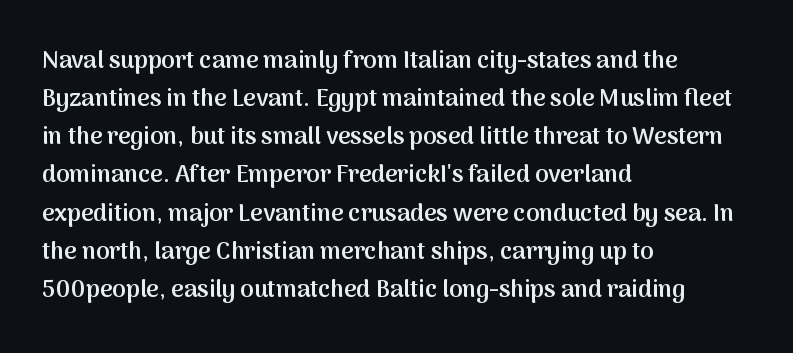
The image shows 24 px text type, upright; set left-aligned, normal line spacing (1.59x), normal letter spacing, not underlined.
